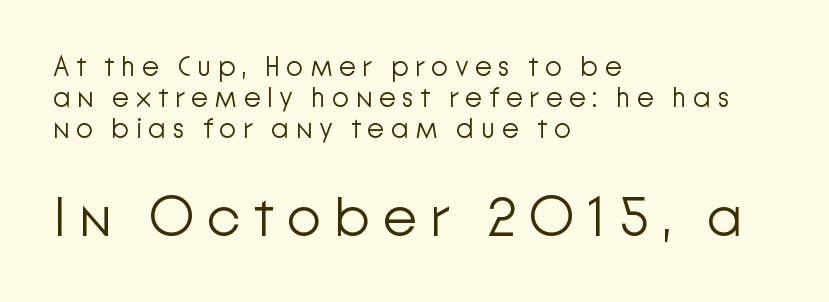
Which margin do the lines hug? The left one — the right edge is uneven. Unbolded letterforms with no extra heft. The letters are spread apart with noticeably loose tracking. Which chunk is bigger? The second one — the bottom block dwarfs the top.
